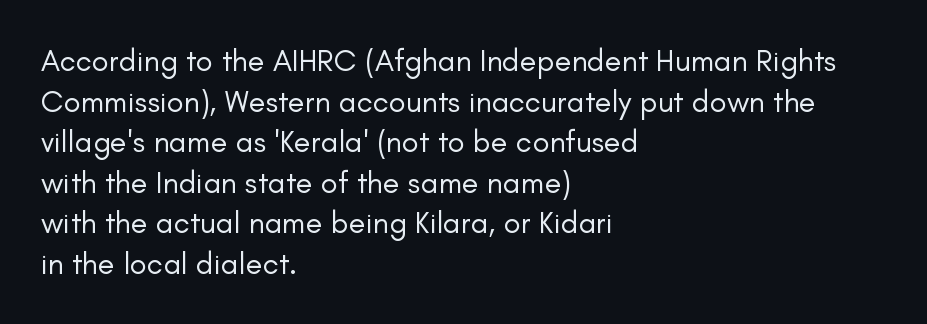
Layout note: lines flush left. Stems and bowls with no extra thickness — not bold. The horizontal fit of the characters is conventional and even. Think of a printed novel: that variable character pitch is what you see here. Compared with typical paragraphs, the rows here are spaced about the same. Nobody drew a line under any word here.
